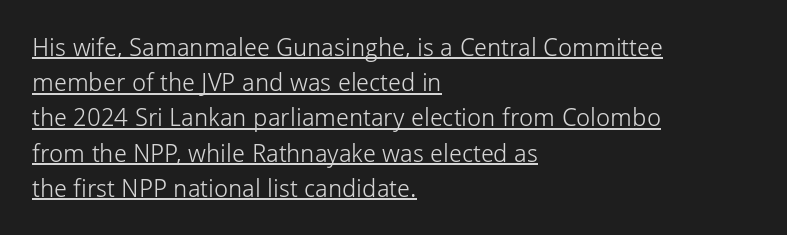
{"italic": "no", "bold": "no", "underline": "yes", "align": "left", "line_spacing": "normal", "line_spacing_ratio": 1.41, "letter_spacing": "normal", "letter_spacing_em": 0.0, "glyph_px": 25}
